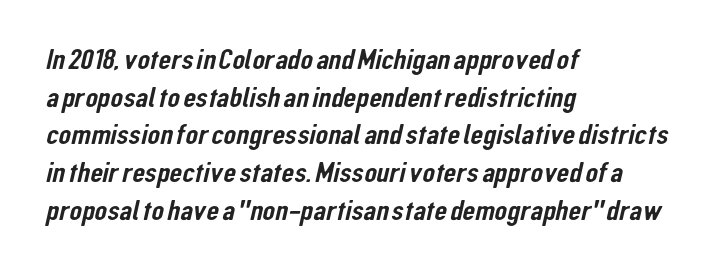
Varying glyph widths throughout — classic text-font behaviour. Horizontally, the lines are justified to the leading edge only. The leading is moderate, giving the passage an even texture. Font category for this specimen: sans-serif.
